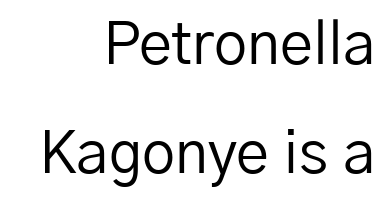
The image shows 59 px regular-weight sans-serif type, upright; set right-aligned, line spacing 1.85x, normal letter spacing, not underlined; low stroke contrast and a medium x-height.
